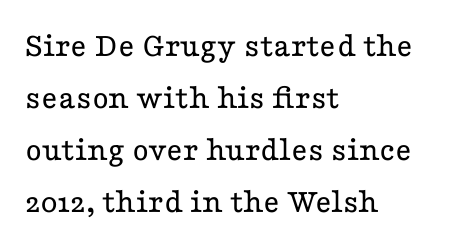
Regular leading. Nope, not italic — everything's standing straight. Has an underline been added? It has not. The letters sit at their default tracking, neither squeezed nor spread. Proportional: the letters do not fall into vertical columns. The designer went with a serif here, giving each stem small feet.
